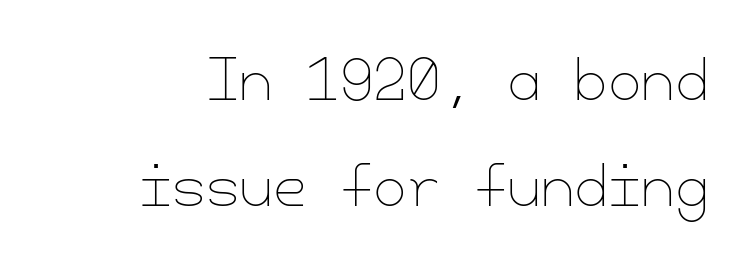
The image shows 54 px thin type, upright; set loose line spacing (1.97x), normal letter spacing, not underlined; low stroke contrast and a small x-height.
